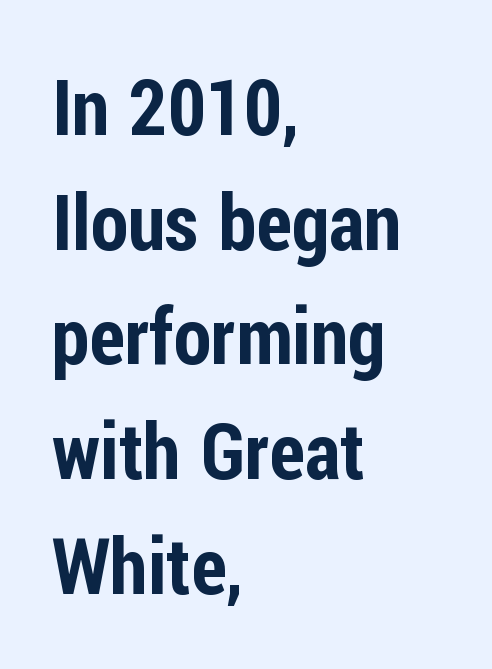
The image shows 77 px condensed sans-serif type, upright; set left-aligned, normal line spacing (1.49x), normal letter spacing, not underlined; low stroke contrast and a medium x-height.
